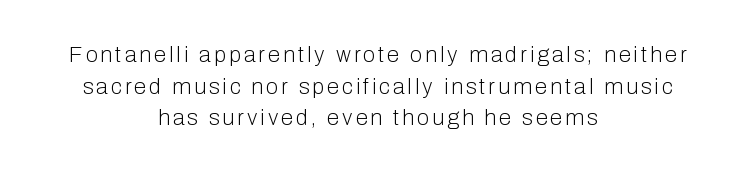
The image shows 22 px text type, upright; set centered, normal line spacing (1.44x), not underlined.
